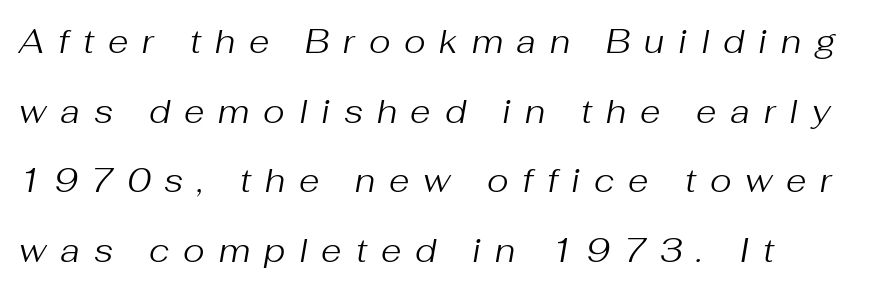
Q: Is the text bold? A: No.
Q: Is the text italic (slanted)? A: Yes, it leans right by about 10 degrees.
Q: Is the text underlined? A: No.
Q: Is the spacing between letters normal or unusually wide? A: Unusually wide.
Q: Is the spacing between lines tight, normal or loose? A: Loose.
Q: Width (condensed, normal, or wide)? A: Normal.
Q: Stroke contrast? A: Medium.
Q: x-height? A: Medium.
Q: Monospaced? A: No.
